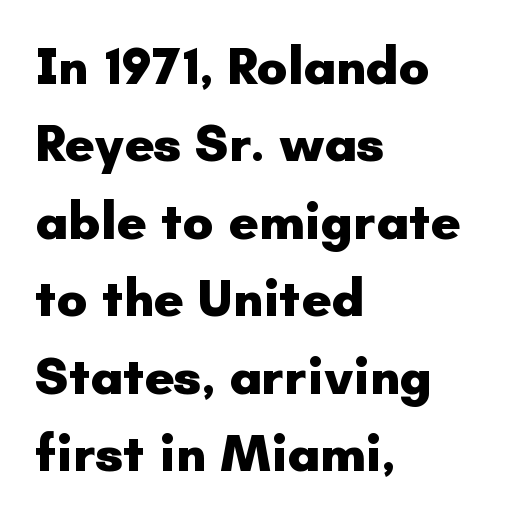
{"serif": "no", "italic": "no", "bold": "yes", "weight": "heavy", "width": "normal", "stroke_contrast": "low", "x_height": "small", "monospaced": "no", "underline": "no", "align": "left", "line_spacing": "normal", "line_spacing_ratio": 1.49, "letter_spacing": "normal", "letter_spacing_em": 0.0, "glyph_px": 52}
